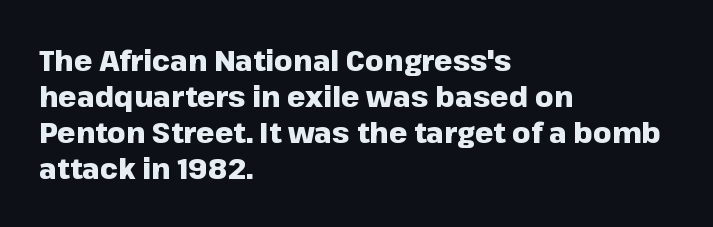
Q: Is the text bold? A: Yes.
Q: Is the text italic (slanted)? A: No, it is upright.
Q: Is the typeface a serif or a sans-serif typeface? A: Sans-serif.
Q: Is the text underlined? A: No.
Q: How is the paragraph aligned? A: Left-aligned.
Q: Is the spacing between letters normal or unusually wide? A: Normal.
Q: Width (condensed, normal, or wide)? A: Normal.
Q: Stroke contrast? A: Low.
Q: x-height? A: Medium.
Q: Monospaced? A: No.
